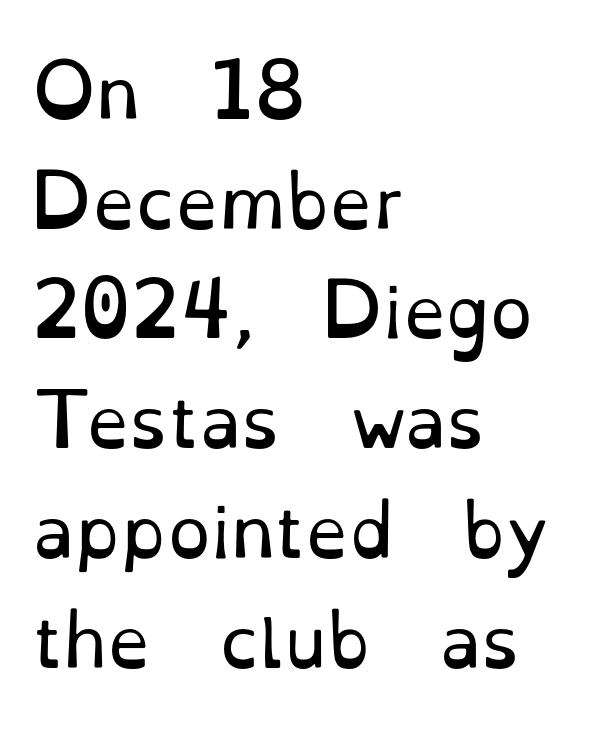
{"italic": "no", "bold": "no", "weight": "regular", "width": "normal", "stroke_contrast": "low", "x_height": "small", "monospaced": "no", "underline": "no", "align": "left", "line_spacing": "normal", "line_spacing_ratio": 1.59, "letter_spacing": "normal", "letter_spacing_em": 0.0, "glyph_px": 69}
